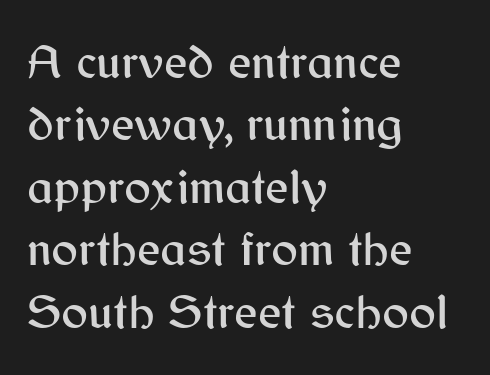
{"serif": "no", "italic": "no", "width": "normal", "stroke_contrast": "medium", "x_height": "medium", "monospaced": "no", "underline": "no", "align": "left", "line_spacing": "normal", "line_spacing_ratio": 1.25, "letter_spacing": "normal", "letter_spacing_em": 0.0, "glyph_px": 50}
